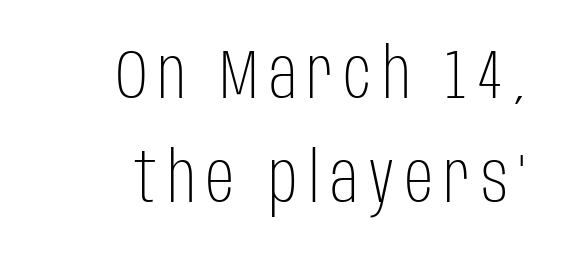
{"serif": "no", "italic": "no", "bold": "no", "weight": "light", "width": "condensed", "stroke_contrast": "low", "x_height": "large", "monospaced": "no", "underline": "no", "align": "right", "line_spacing": "normal", "line_spacing_ratio": 1.49, "glyph_px": 70}
